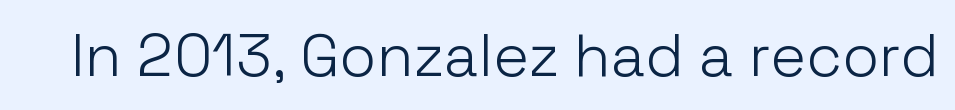
The image shows 60 px light sans-serif type, upright; set normal letter spacing, not underlined; low stroke contrast and a medium x-height.
